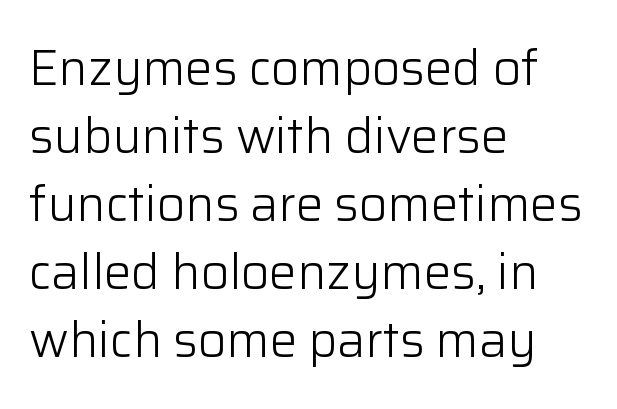
The passage shown has conventional tracking throughout. Note: no serifs on the glyphs. The baseline area is clear. The lettering holds an erect, upright posture throughout. The font is comparable to plain body text, perhaps lighter. Leftover space on each line is placed entirely after the last word.
